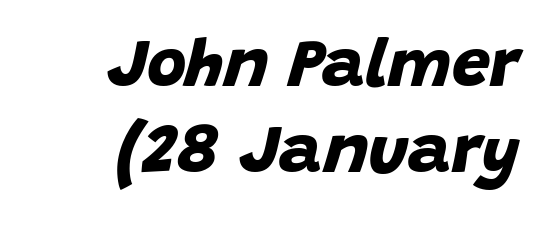
Bare-footed words on every line. The passage shown is emphatically bold. The face used here is proportionally spaced, like ordinary book or web type. Inter-character spacing is left at the font's built-in metrics. What's the leading like? Ordinary, nothing unusual. Typographically, this falls in the sans-serif category.
